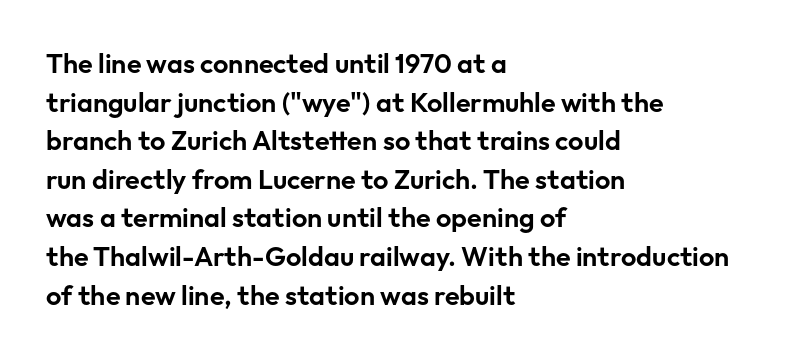
The image shows 27 px text type, upright; set left-aligned, normal line spacing (1.43x), normal letter spacing, not underlined.
